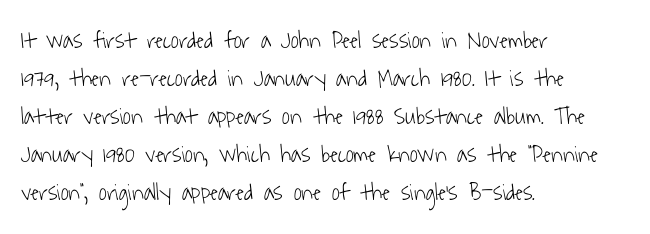
{"bold": "no", "underline": "no", "align": "left", "line_spacing": "normal", "line_spacing_ratio": 1.58, "letter_spacing": "normal", "letter_spacing_em": 0.0, "glyph_px": 24}
